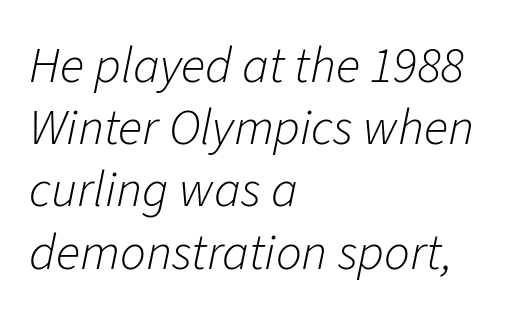
Q: Is the text bold? A: No.
Q: Is the text italic (slanted)? A: Yes, it leans right by about 11 degrees.
Q: Is the text underlined? A: No.
Q: How is the paragraph aligned? A: Left-aligned.
Q: Is the spacing between letters normal or unusually wide? A: Normal.
Q: Width (condensed, normal, or wide)? A: Normal.
Q: Stroke contrast? A: Low.
Q: x-height? A: Medium.
Q: Monospaced? A: No.
